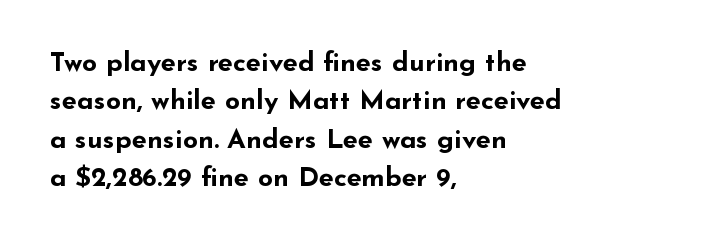
Q: Is the text bold? A: Yes.
Q: Is the text italic (slanted)? A: No, it is upright.
Q: Is the text underlined? A: No.
Q: How is the paragraph aligned? A: Left-aligned.
Q: Is the spacing between letters normal or unusually wide? A: Normal.
Q: Is the spacing between lines tight, normal or loose? A: Normal.
